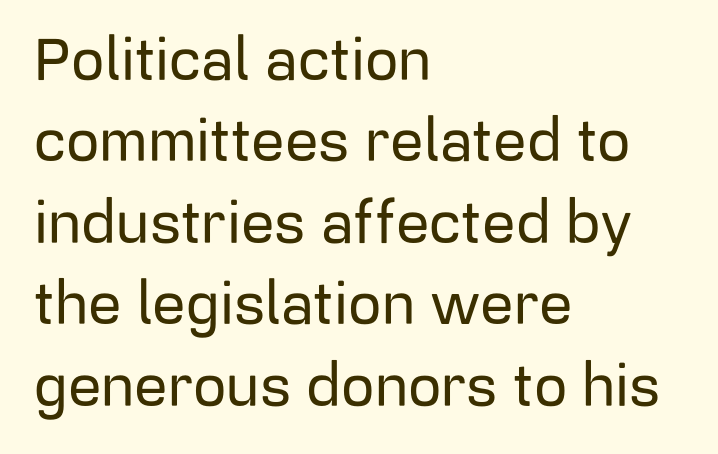
No feet cap the strokes, marking this as sans-serif type. Each row of text sits above clean, open space. Words appear dense and cohesive because spacing is normal. Vertical spacing — default. The letters advance in unequal steps, a hallmark of proportional type.
